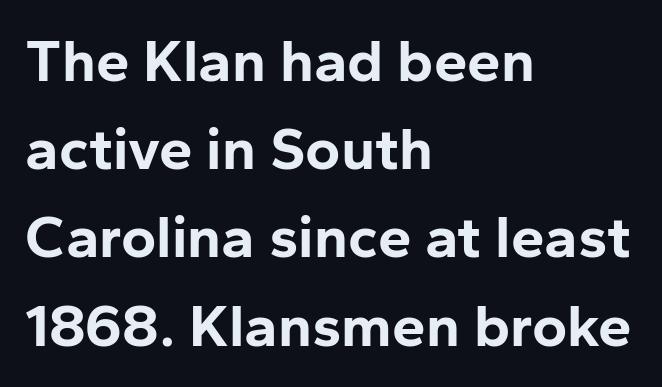
The image shows 60 px bold sans-serif type, upright; set left-aligned, normal line spacing (1.47x), normal letter spacing, not underlined; low stroke contrast and a medium x-height.
